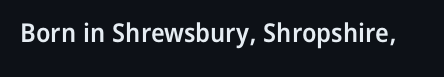
Q: Is the text bold? A: Semi-bold.
Q: Is the text italic (slanted)? A: No, it is upright.
Q: Is the text underlined? A: No.
Q: Is the spacing between letters normal or unusually wide? A: Normal.
